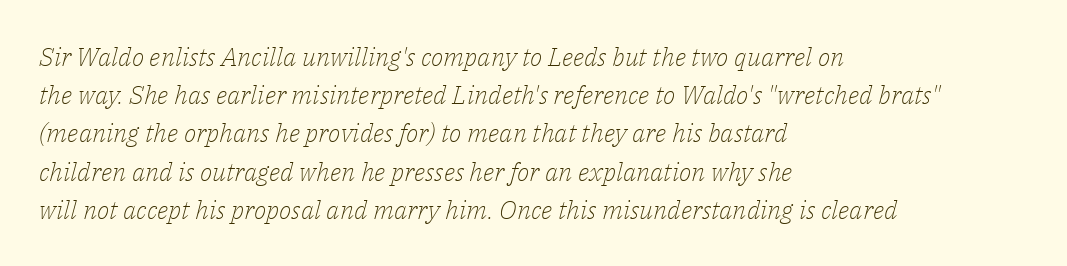
The image shows 26 px text type, italic (leaning right); set left-aligned, normal line spacing (1.47x), normal letter spacing, not underlined.
